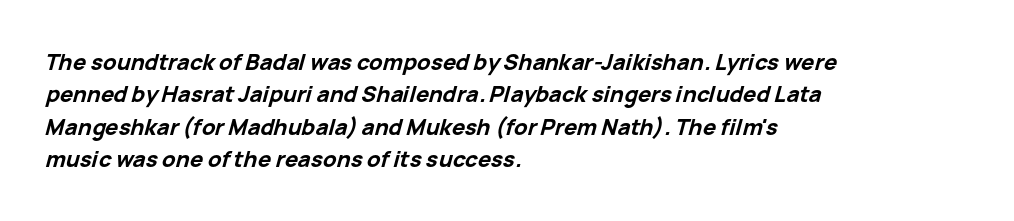
Only glyphs here, with clear space below each row. This sample is left-justified, so line endings fall wherever the words run out. Weight check: bold — yes, fully. When letters slant like this, we call the style italic.
